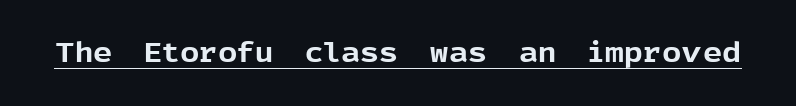
{"italic": "no", "bold": "yes", "underline": "yes", "letter_spacing": "normal", "letter_spacing_em": 0.0, "glyph_px": 27}
